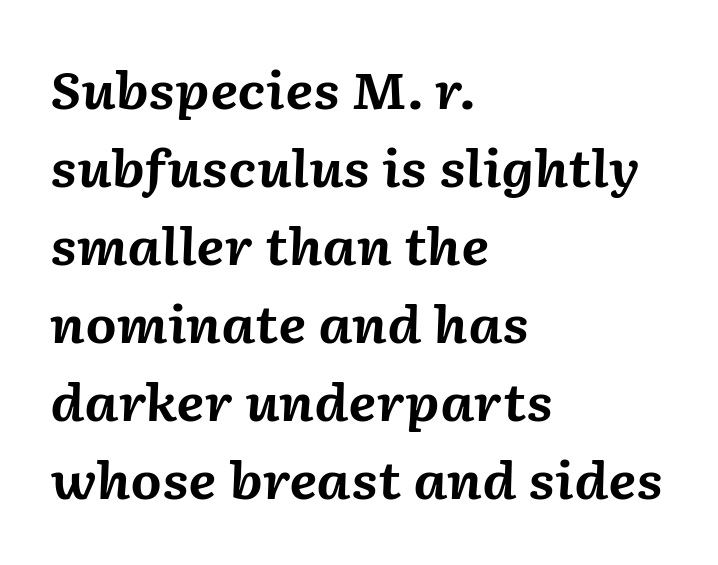
The image shows 50 px bold type, italic (leaning right); set left-aligned, normal line spacing (1.56x), normal letter spacing, not underlined; medium stroke contrast and a medium x-height.
